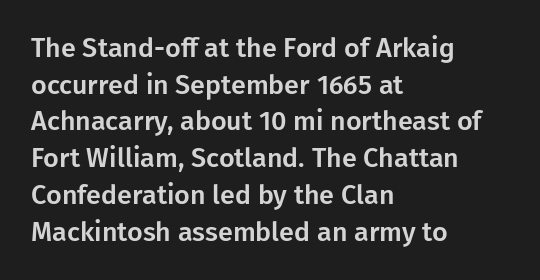
{"italic": "no", "underline": "no", "align": "left", "line_spacing": "normal", "line_spacing_ratio": 1.36, "letter_spacing": "normal", "letter_spacing_em": 0.0, "glyph_px": 27}
